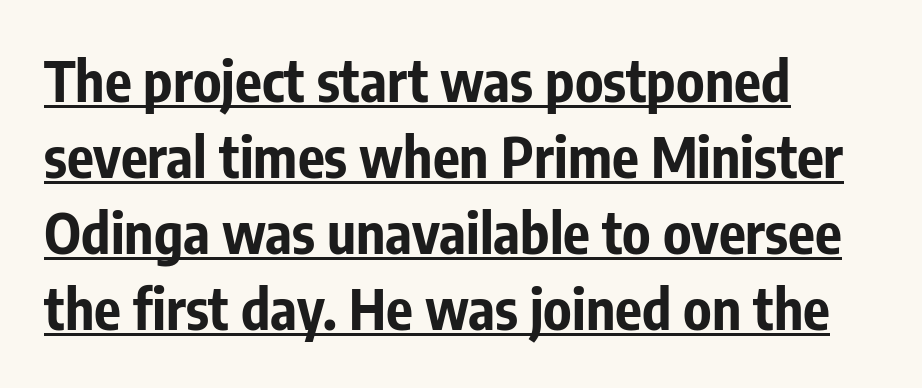
Q: Is the text bold? A: Yes.
Q: Is the text italic (slanted)? A: No, it is upright.
Q: Is the typeface a serif or a sans-serif typeface? A: Sans-serif.
Q: Is the text underlined? A: Yes.
Q: How is the paragraph aligned? A: Left-aligned.
Q: Is the spacing between letters normal or unusually wide? A: Normal.
Q: Is the spacing between lines tight, normal or loose? A: Normal.
Q: Width (condensed, normal, or wide)? A: Condensed.
Q: Stroke contrast? A: Low.
Q: x-height? A: Medium.
Q: Monospaced? A: No.
